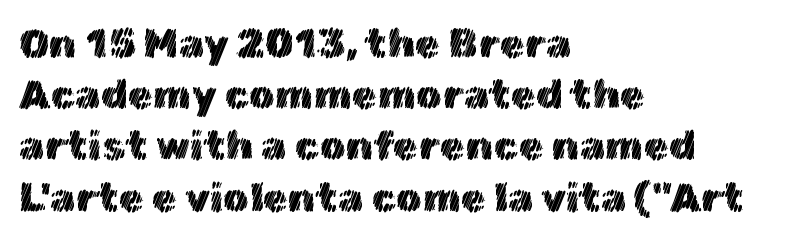
Q: Is the text italic (slanted)? A: No, it is upright.
Q: Is the text underlined? A: No.
Q: How is the paragraph aligned? A: Left-aligned.
Q: Is the spacing between letters normal or unusually wide? A: Normal.
Q: Is the spacing between lines tight, normal or loose? A: Normal.
Q: Width (condensed, normal, or wide)? A: Normal.
Q: x-height? A: Medium.
Q: Monospaced? A: No.
